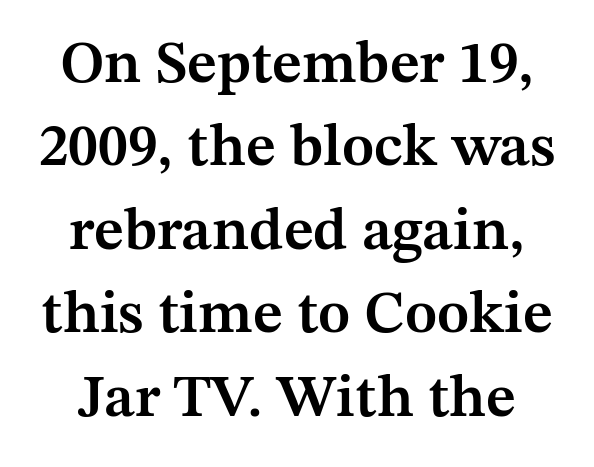
{"serif": "yes", "italic": "no", "bold": "semi", "weight": "semibold", "width": "normal", "stroke_contrast": "medium", "x_height": "medium", "monospaced": "no", "underline": "no", "line_spacing": "normal", "line_spacing_ratio": 1.39, "letter_spacing": "normal", "letter_spacing_em": 0.0, "glyph_px": 60}
